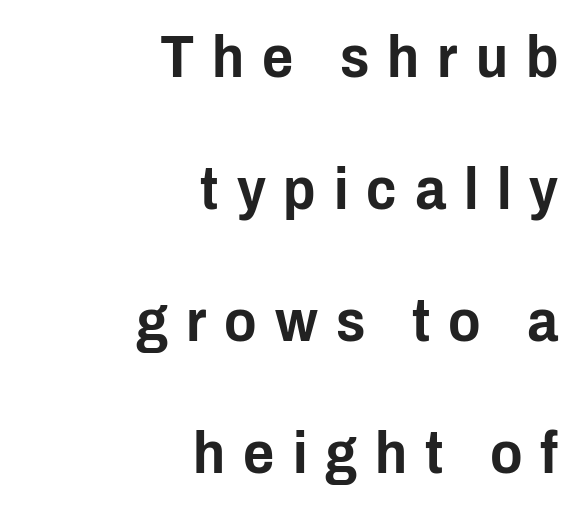
The rendering inserts visible extra space after every character. Bare-footed words on every line. Which margin do the lines hug? The right one — the left edge is uneven. To sum up the face: it is a sans, with no serifs.
